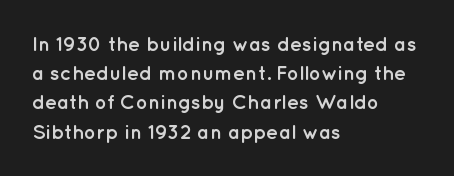
The image shows 20 px bold type, upright; set left-aligned, normal line spacing (1.46x), normal letter spacing, not underlined.
